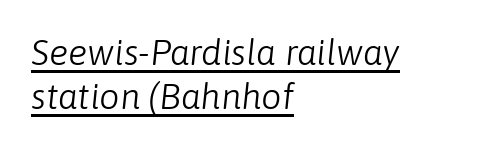
{"italic": "yes", "lean": "right", "slant_degrees": 6, "bold": "no", "weight": "light", "width": "normal", "stroke_contrast": "low", "x_height": "medium", "monospaced": "no", "underline": "yes", "align": "left", "line_spacing_ratio": 1.22, "letter_spacing": "normal", "letter_spacing_em": 0.0, "glyph_px": 36}
